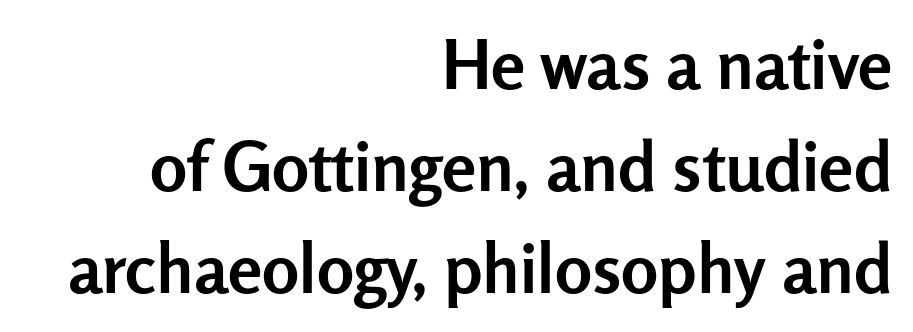
The image shows 69 px semibold sans-serif type, upright; set right-aligned, normal line spacing (1.48x), normal letter spacing, not underlined; low stroke contrast and a medium x-height.
